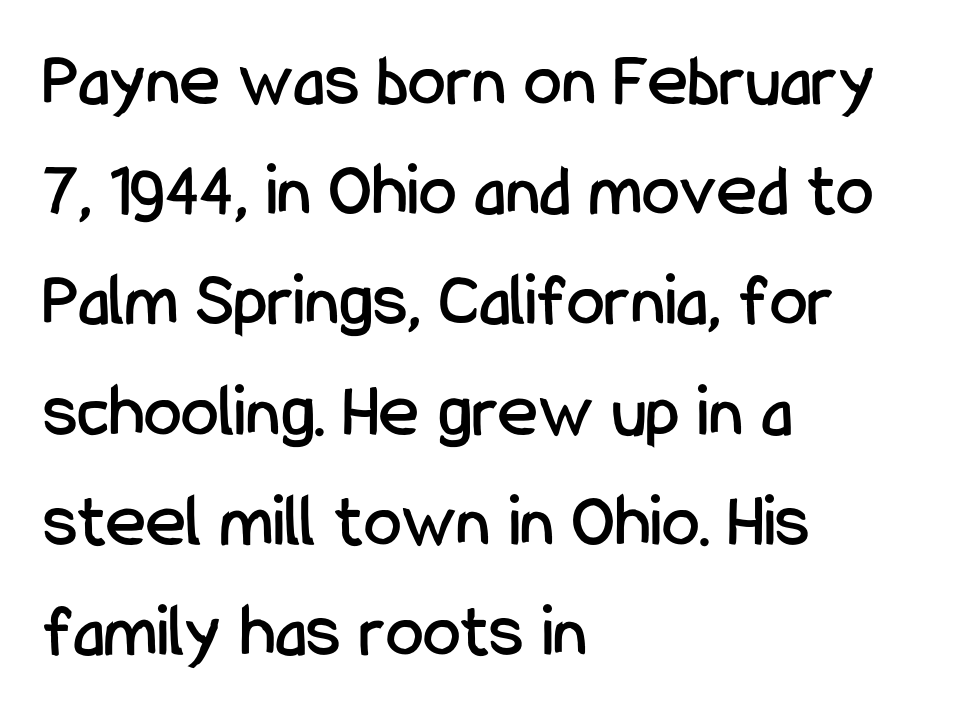
Letters rest on an invisible, unmarked baseline. The rag falls on the right side of this text block. These lines are rendered in a variable-pitch font. Summary of vertical rhythm: regular, with standard interline spacing.
